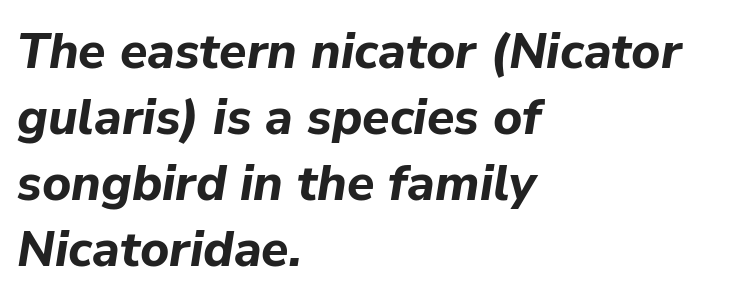
The image shows 50 px bold type, italic (leaning right); set left-aligned, normal line spacing (1.32x), normal letter spacing, not underlined; low stroke contrast and a medium x-height.
